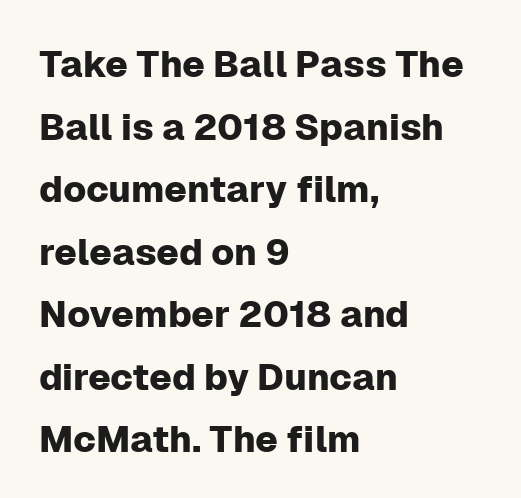
The words here are not underlined. These lines keep a tight, regular rhythm from letter to letter. Rows of type keep a routine distance in the vertical direction. This is sans-serif lettering, the kind often seen on screens and signage. Line starts are locked; line ends wander. Ordinary non-slanted type is in use.
